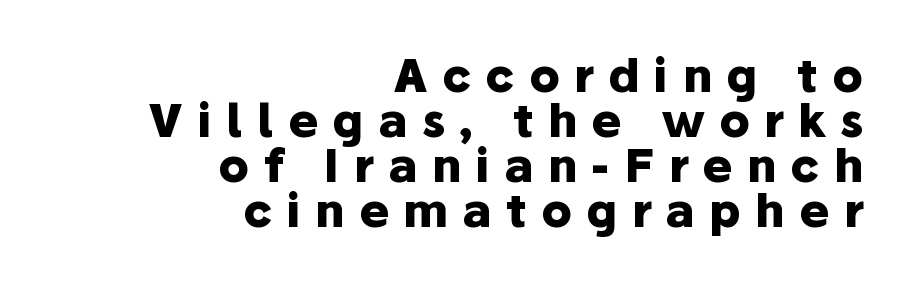
Q: Is the text bold? A: Yes.
Q: Is the text italic (slanted)? A: No, it is upright.
Q: Is the typeface a serif or a sans-serif typeface? A: Sans-serif.
Q: Is the text underlined? A: No.
Q: How is the paragraph aligned? A: Right-aligned.
Q: Is the spacing between letters normal or unusually wide? A: Unusually wide.
Q: Is the spacing between lines tight, normal or loose? A: Tight.
Q: Width (condensed, normal, or wide)? A: Normal.
Q: Stroke contrast? A: Low.
Q: x-height? A: Medium.
Q: Monospaced? A: No.
